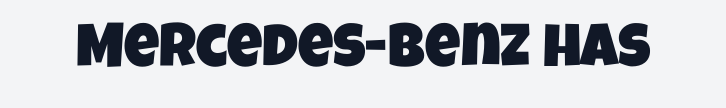
Letters rest on an invisible, unmarked baseline. Note the varied advance widths — an 'i' is clearly narrower than an 'm'. No extra tracking has been applied to these lines. The typeface chosen for these lines omits serifs.
